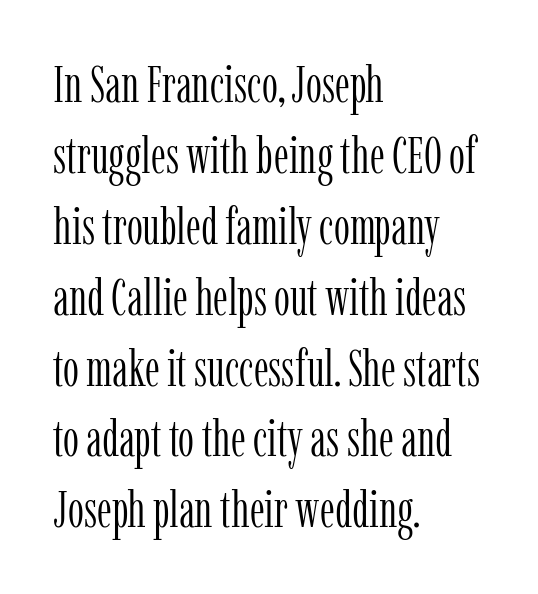
{"serif": "yes", "italic": "no", "bold": "no", "weight": "light", "width": "condensed", "stroke_contrast": "low", "x_height": "medium", "monospaced": "no", "underline": "no", "align": "left", "line_spacing": "normal", "line_spacing_ratio": 1.39, "letter_spacing": "normal", "letter_spacing_em": 0.0, "glyph_px": 51}
